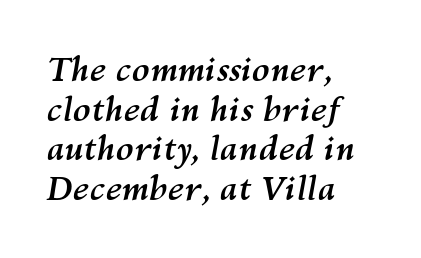
{"italic": "yes", "lean": "right", "slant_degrees": 10, "bold": "yes", "weight": "semibold", "width": "normal", "stroke_contrast": "medium", "x_height": "medium", "monospaced": "no", "underline": "no", "align": "left", "line_spacing_ratio": 1.2, "letter_spacing": "normal", "letter_spacing_em": 0.0, "glyph_px": 33}
